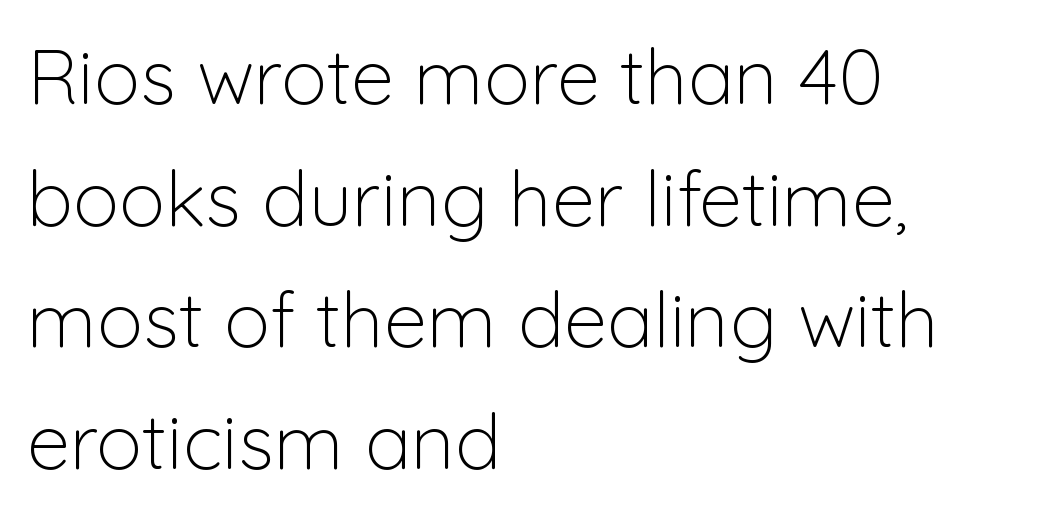
Q: Is the text bold? A: No.
Q: Is the text italic (slanted)? A: No, it is upright.
Q: Is the typeface a serif or a sans-serif typeface? A: Sans-serif.
Q: Is the text underlined? A: No.
Q: How is the paragraph aligned? A: Left-aligned.
Q: Is the spacing between letters normal or unusually wide? A: Normal.
Q: Is the spacing between lines tight, normal or loose? A: Normal.
Q: Width (condensed, normal, or wide)? A: Normal.
Q: Stroke contrast? A: Low.
Q: x-height? A: Medium.
Q: Monospaced? A: No.
